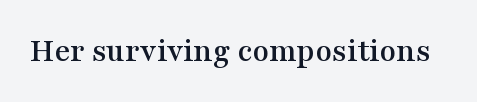
Regarding serifs, this sample has them. Character widths vary here, with narrow letters taking less room than wide ones. The lettering stays uniformly vertical, giving the passage a roman look. Words float on clear page, feet unadorned.
